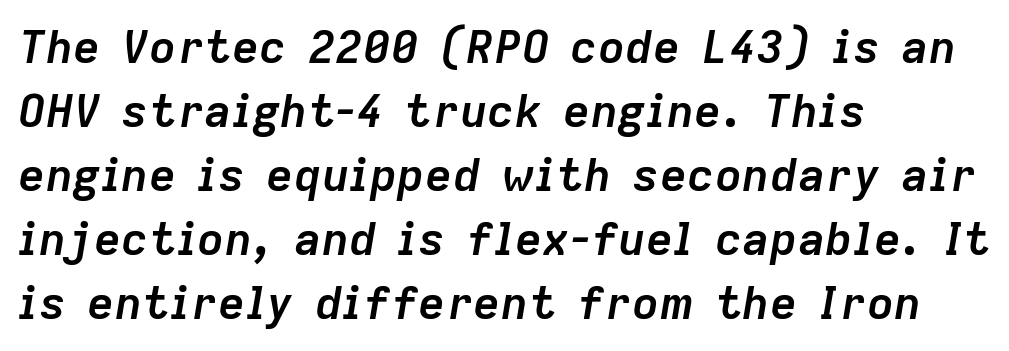
{"italic": "yes", "lean": "right", "slant_degrees": 9, "bold": "yes", "weight": "semibold", "width": "normal", "stroke_contrast": "low", "x_height": "medium", "monospaced": "no", "underline": "no", "align": "left", "line_spacing": "normal", "line_spacing_ratio": 1.39, "letter_spacing": "normal", "letter_spacing_em": 0.0, "glyph_px": 46}
